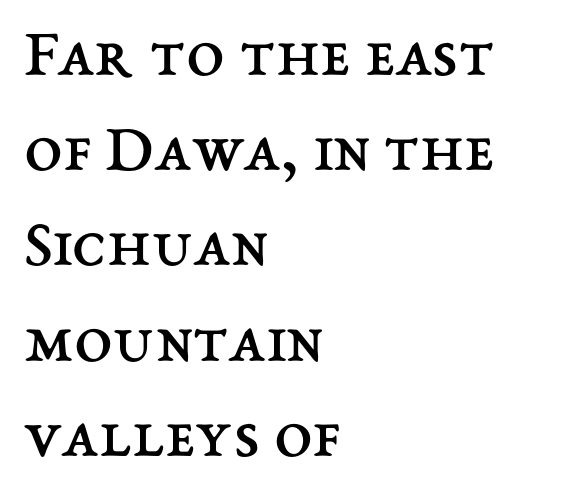
The image shows 69 px regular-weight type, upright; set left-aligned, normal line spacing (1.38x), normal letter spacing, not underlined; medium stroke contrast and a medium x-height.
